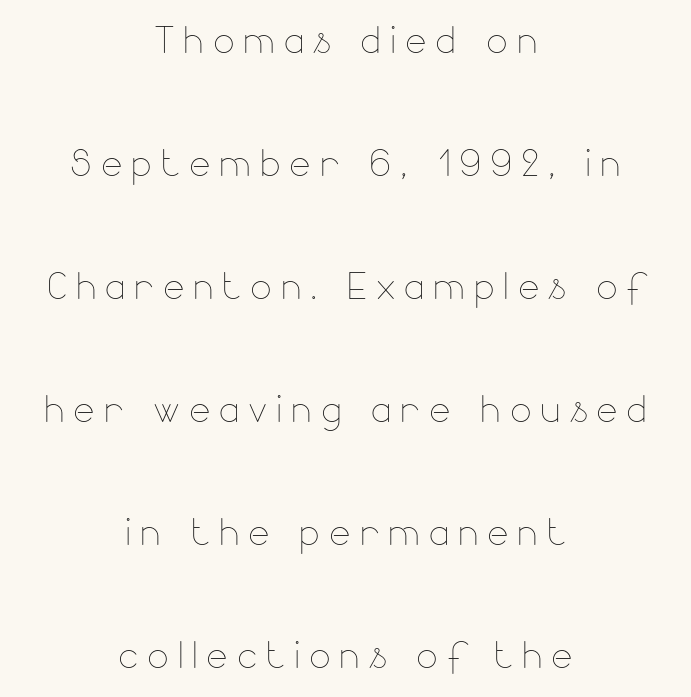
Lines of text with bare space underneath. The letters advance in unequal steps, a hallmark of proportional type. Does the lettering tilt? It doesn't — this is upright. The letterforms sit at book weight or below. If you folded the block vertically in half, each line would mirror itself in length. Students, observe: this is what heavily led, spacious text looks like.
